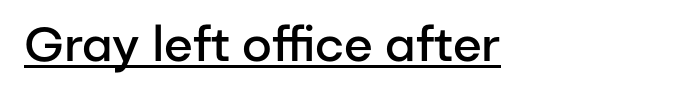
{"serif": "no", "italic": "no", "bold": "semi", "weight": "semibold", "width": "normal", "stroke_contrast": "low", "x_height": "medium", "monospaced": "no", "underline": "yes", "letter_spacing": "normal", "letter_spacing_em": 0.0, "glyph_px": 48}
